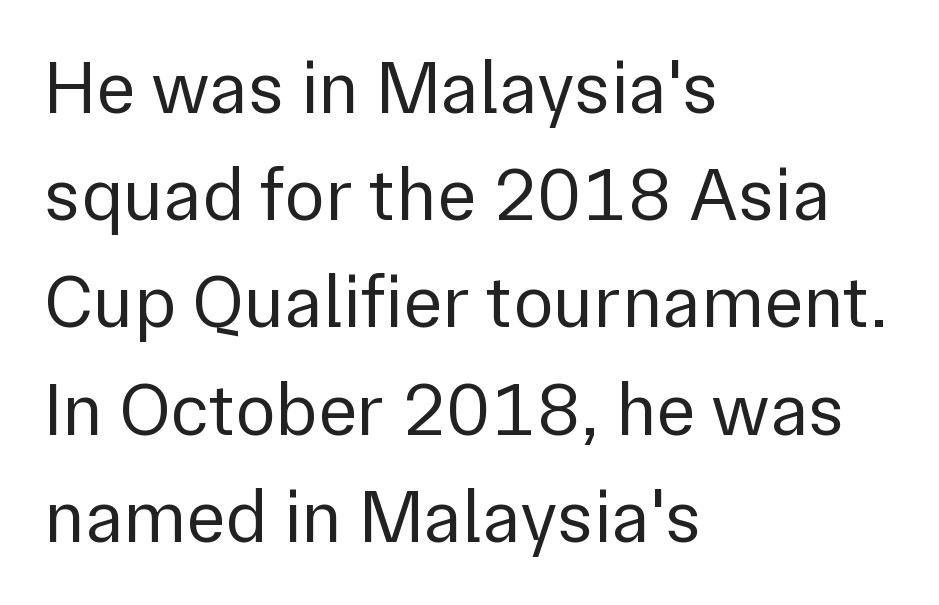
{"serif": "no", "italic": "no", "bold": "no", "weight": "regular", "width": "normal", "x_height": "medium", "monospaced": "no", "underline": "no", "align": "left", "line_spacing": "normal", "line_spacing_ratio": 1.43, "letter_spacing": "normal", "letter_spacing_em": 0.0, "glyph_px": 75}
